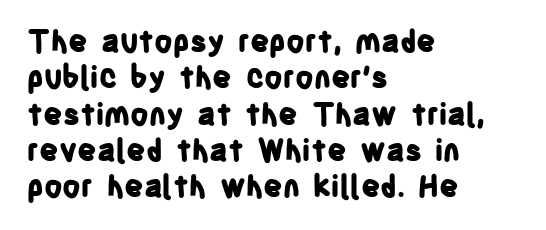
In terms of letterspacing, this is plain default setting. Note the varied advance widths — an 'i' is clearly narrower than an 'm'. In terms of posture, this sample is upright. Letters rest on an invisible, unmarked baseline. The glyphs have the mass of a bold cut. Caption: multi-line text, flush left, ragged right.
